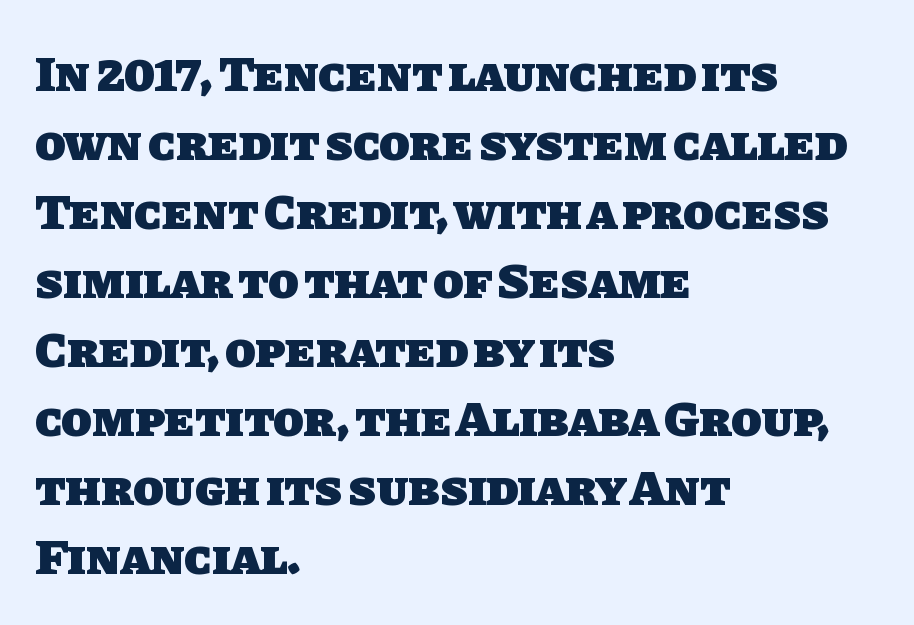
The image shows 50 px heavy sans-serif type; set left-aligned, normal line spacing (1.38x), normal letter spacing, not underlined; low stroke contrast and a large x-height.
